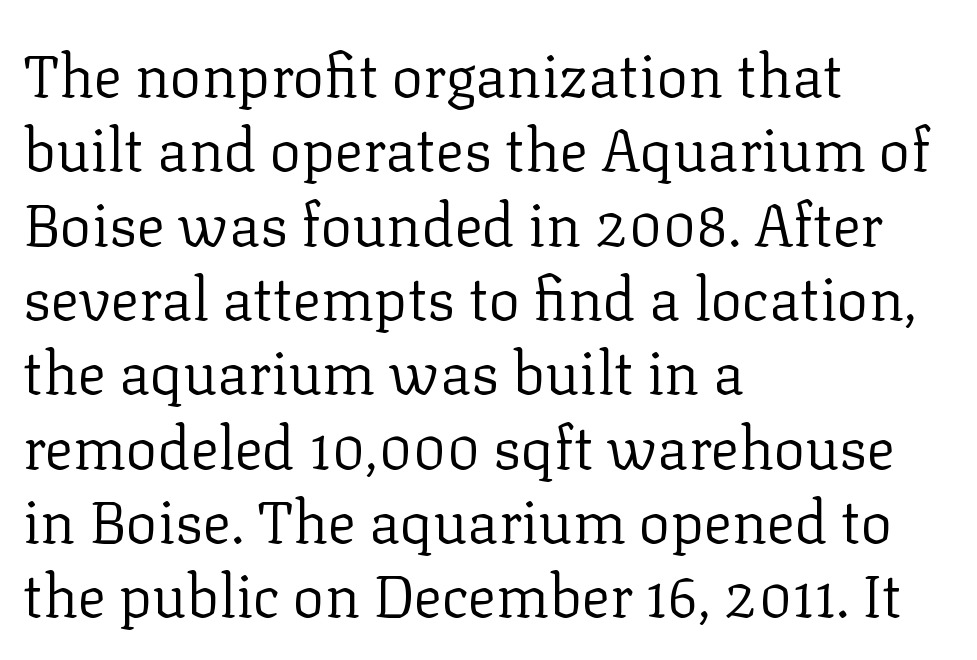
Q: Is the text bold? A: No.
Q: Is the text italic (slanted)? A: No, it is upright.
Q: Is the typeface a serif or a sans-serif typeface? A: Serif.
Q: Is the text underlined? A: No.
Q: How is the paragraph aligned? A: Left-aligned.
Q: Is the spacing between letters normal or unusually wide? A: Normal.
Q: Is the spacing between lines tight, normal or loose? A: Normal.
Q: Width (condensed, normal, or wide)? A: Normal.
Q: Stroke contrast? A: Low.
Q: x-height? A: Medium.
Q: Monospaced? A: No.
